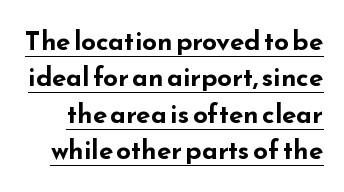
Nobody touched the tracking dial on this one. A typesetter would mark this as roman, not italic. Honestly, the underline is the first thing you notice here. Weight check: bold — yes, fully. The space between consecutive lines is moderate.
